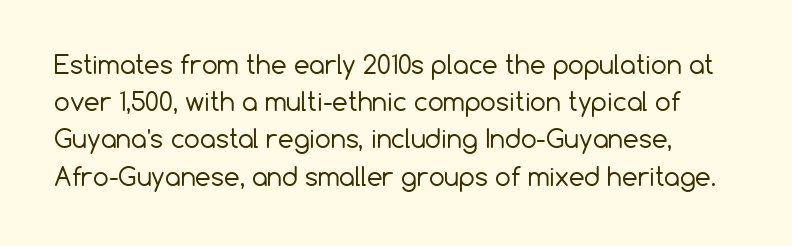
The image shows 25 px text type, upright; set normal line spacing (1.49x), normal letter spacing, not underlined.
